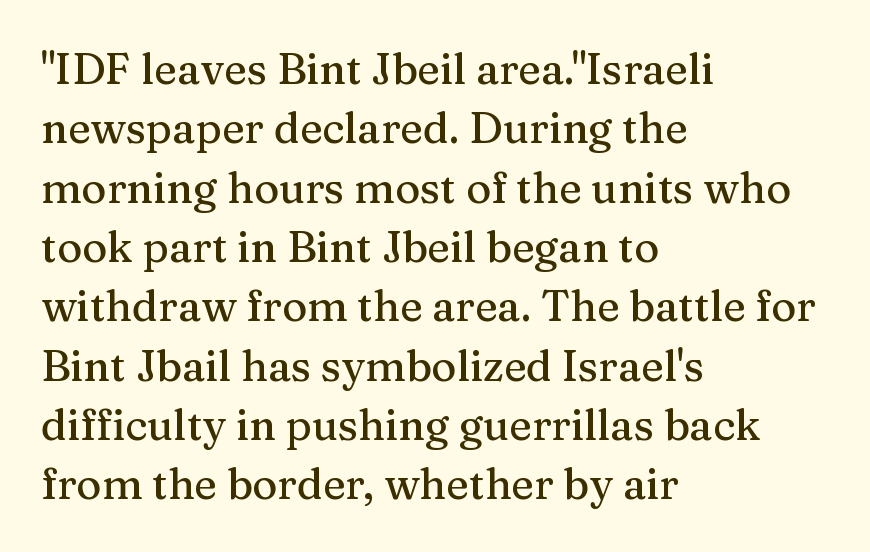
{"serif": "yes", "italic": "no", "width": "normal", "stroke_contrast": "medium", "x_height": "medium", "monospaced": "no", "underline": "no", "align": "left", "line_spacing": "normal", "line_spacing_ratio": 1.38, "letter_spacing": "normal", "letter_spacing_em": 0.0, "glyph_px": 43}
